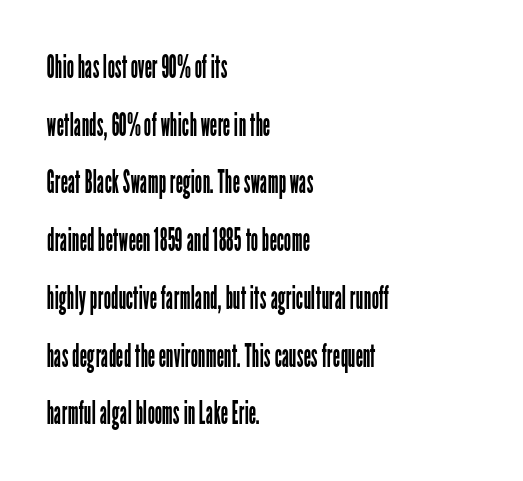
{"serif": "no", "italic": "no", "bold": "no", "weight": "regular", "width": "condensed", "stroke_contrast": "low", "x_height": "medium", "monospaced": "no", "underline": "no", "align": "left", "line_spacing_ratio": 1.75, "letter_spacing": "normal", "letter_spacing_em": 0.0, "glyph_px": 33}
